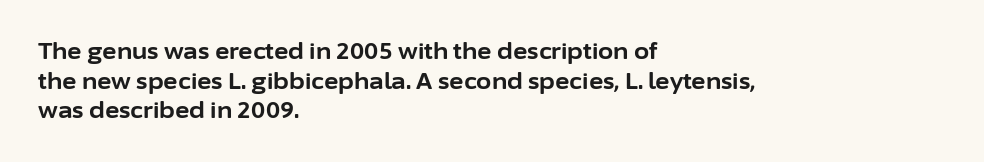
Q: Is the text bold? A: Yes.
Q: Is the text italic (slanted)? A: No, it is upright.
Q: Is the text underlined? A: No.
Q: How is the paragraph aligned? A: Left-aligned.
Q: Is the spacing between letters normal or unusually wide? A: Normal.
Q: Is the spacing between lines tight, normal or loose? A: Normal.
